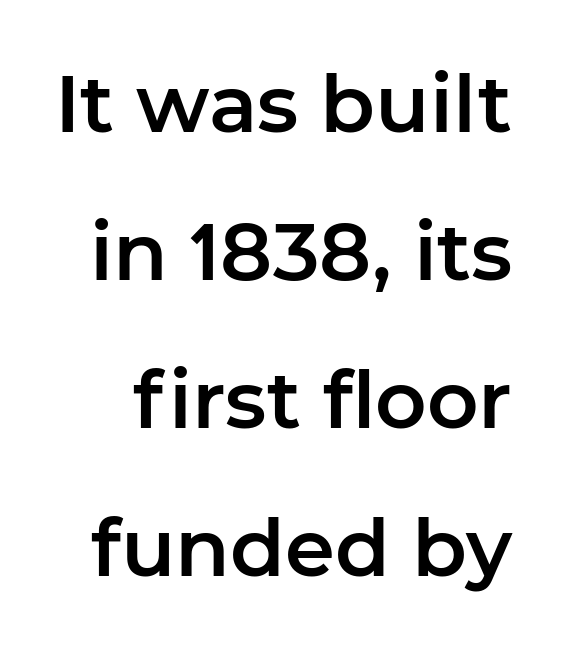
Q: Is the text italic (slanted)? A: No, it is upright.
Q: Is the typeface a serif or a sans-serif typeface? A: Sans-serif.
Q: Is the text underlined? A: No.
Q: Is the spacing between letters normal or unusually wide? A: Normal.
Q: Width (condensed, normal, or wide)? A: Normal.
Q: Stroke contrast? A: Low.
Q: x-height? A: Medium.
Q: Monospaced? A: No.
